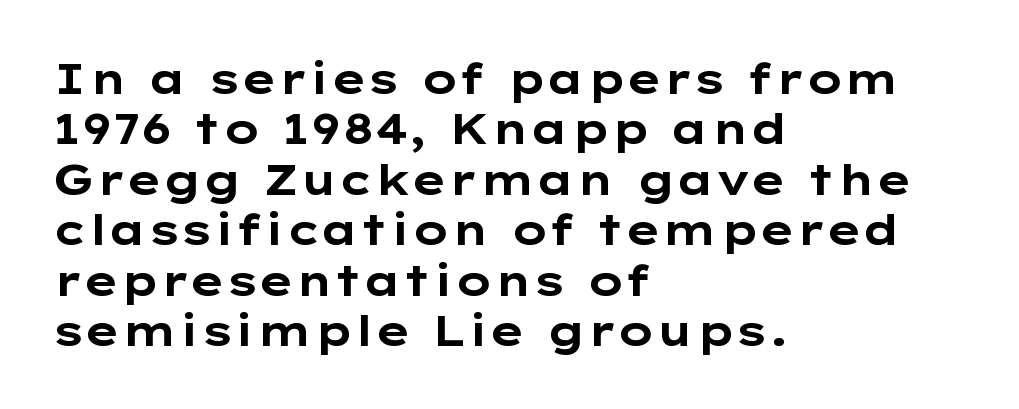
The glyphs in this specimen are sans serif. Is this a fixed-width face? No — the glyphs have proportional, varying widths. Every stem runs plumb, perpendicular to the baseline. These lines stack with their left ends in a neat column. The rendering keeps characters at their native spacing. The specimen omits any rule beneath the text block's lines.
